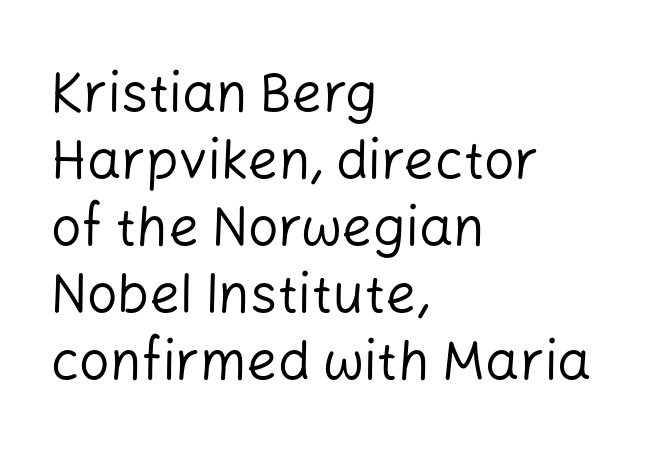
The image shows 54 px regular-weight sans-serif type, upright; set left-aligned, line spacing 1.24x, normal letter spacing, not underlined; low stroke contrast and a medium x-height.
